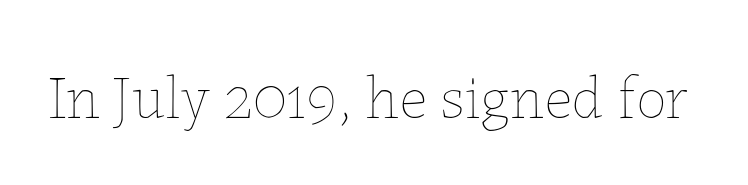
Q: Is the text bold? A: No.
Q: Is the text italic (slanted)? A: No, it is upright.
Q: Is the text underlined? A: No.
Q: Is the spacing between letters normal or unusually wide? A: Normal.
Q: Width (condensed, normal, or wide)? A: Normal.
Q: Stroke contrast? A: Low.
Q: x-height? A: Medium.
Q: Monospaced? A: No.
